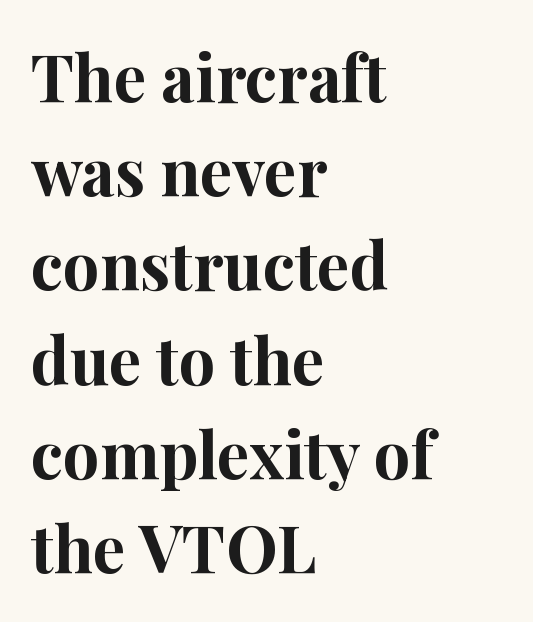
Is this a fixed-width face? No — the glyphs have proportional, varying widths. The letters sit at their default tracking, neither squeezed nor spread. The rendering anchors every line to the left-hand side. The rendering uses a bold face; every stroke is thick and dark.
